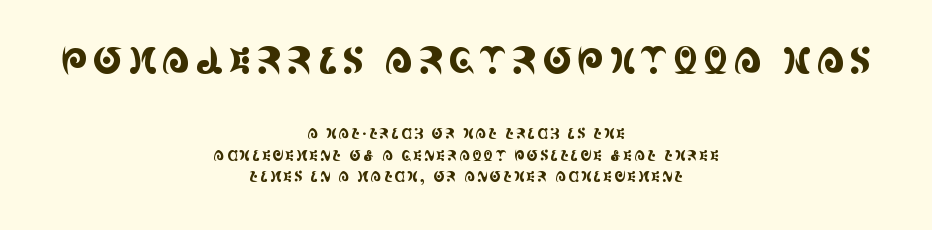
{"serif": "yes", "italic": "no", "width": "condensed", "x_height": "large", "monospaced": "no", "underline": "no", "align": "center", "line_spacing": "normal", "line_spacing_ratio": 1.54, "larger_block": "first", "size_ratio": 2.57, "glyph_px": 36}
